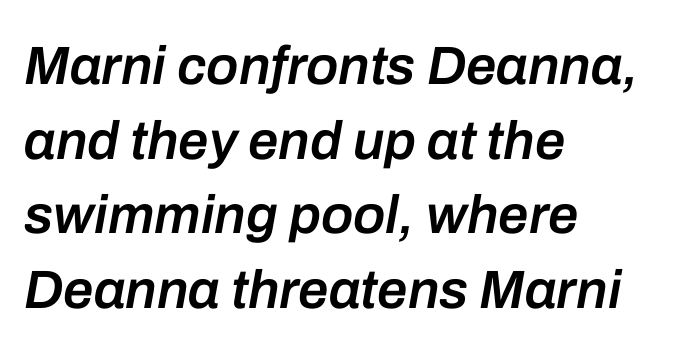
A typesetter would call this proportional, since set widths differ per character. I'd describe the lettering as semibold — firm but not a full bold. In CSS terms this would be text-align: left. How would I describe the line gaps? Plain and ordinary. Only glyphs here, with clear space below each row. Slant detected: the letters are inclined.
